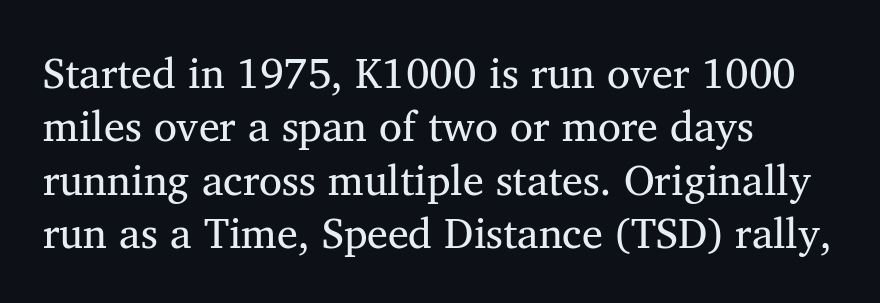
The image shows 42 px regular-weight serif type, upright; set left-aligned, normal line spacing (1.27x), normal letter spacing, not underlined; medium stroke contrast and a medium x-height.
